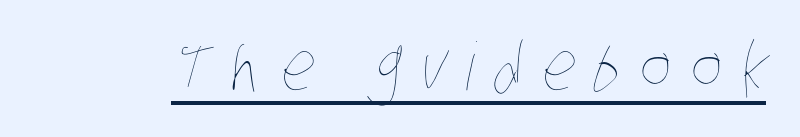
Q: Is the text bold? A: No.
Q: Is the text underlined? A: Yes.
Q: Is the spacing between letters normal or unusually wide? A: Unusually wide.
Q: Width (condensed, normal, or wide)? A: Condensed.
Q: Stroke contrast? A: Low.
Q: x-height? A: Large.
Q: Monospaced? A: No.
